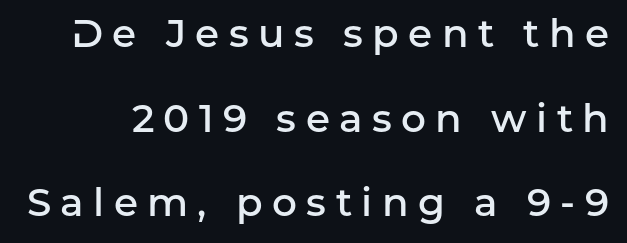
{"serif": "no", "italic": "no", "bold": "semi", "weight": "semibold", "width": "normal", "stroke_contrast": "low", "x_height": "medium", "monospaced": "no", "underline": "no", "line_spacing": "loose", "line_spacing_ratio": 2.17, "letter_spacing": "wide", "letter_spacing_em": 0.24, "glyph_px": 39}
